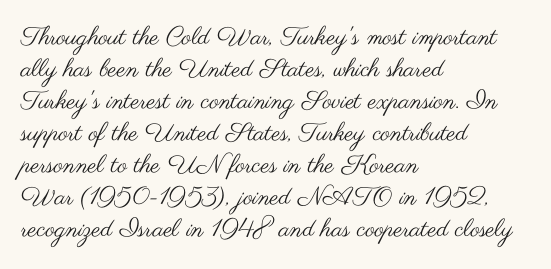
{"bold": "no", "underline": "no", "align": "left", "line_spacing": "normal", "line_spacing_ratio": 1.28, "letter_spacing": "normal", "letter_spacing_em": 0.0, "glyph_px": 25}
